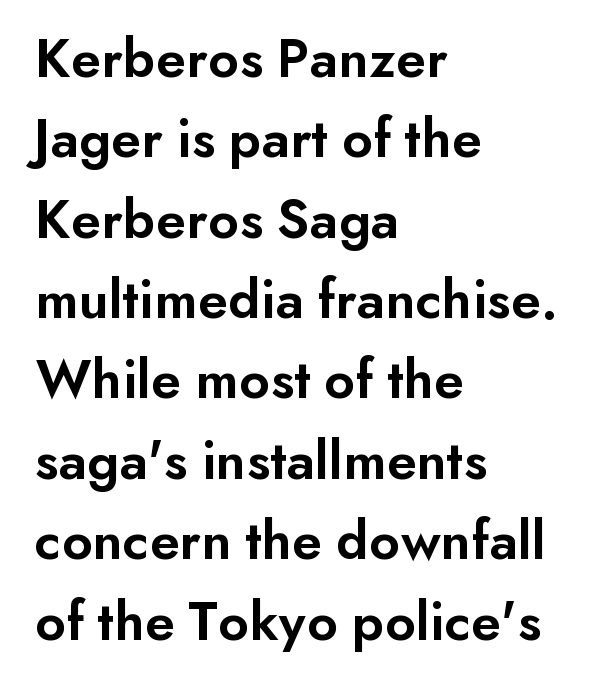
The image shows 57 px semibold sans-serif type, upright; set left-aligned, normal line spacing (1.41x), normal letter spacing, not underlined; low stroke contrast and a small x-height.
